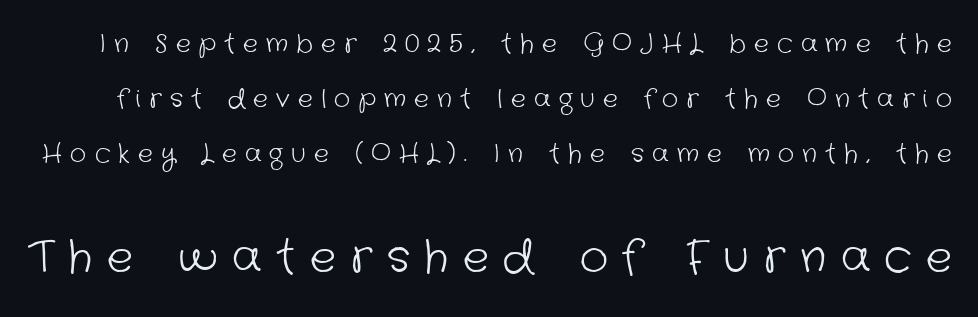
{"serif": "no", "bold": "no", "weight": "light", "width": "normal", "stroke_contrast": "low", "x_height": "medium", "monospaced": "no", "underline": "no", "line_spacing": "loose", "line_spacing_ratio": 2.2, "letter_spacing": "wide", "letter_spacing_em": 0.33, "larger_block": "second", "size_ratio": 1.76, "glyph_px": 44}
